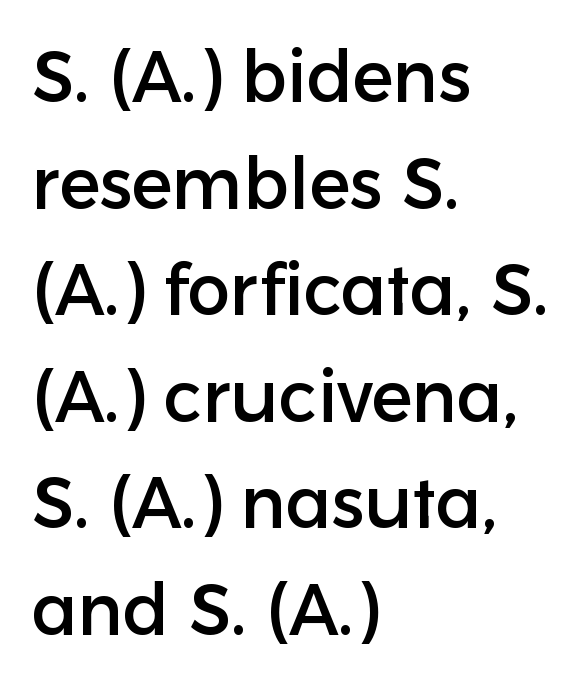
The image shows 72 px sans-serif type, upright; set left-aligned, normal line spacing (1.48x), normal letter spacing, not underlined; low stroke contrast and a medium x-height.
